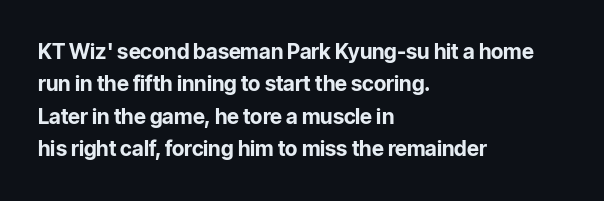
The image shows 21 px bold type, upright; set left-aligned, normal line spacing (1.54x), normal letter spacing, not underlined.
